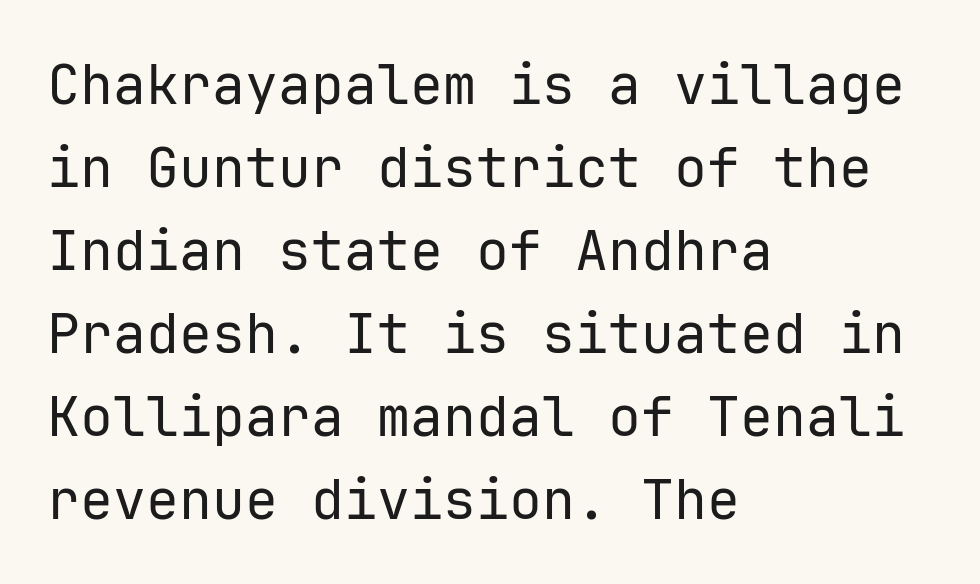
Q: Is the text bold? A: No.
Q: Is the text italic (slanted)? A: No, it is upright.
Q: Is the typeface a serif or a sans-serif typeface? A: Sans-serif.
Q: Is the text underlined? A: No.
Q: How is the paragraph aligned? A: Left-aligned.
Q: Is the spacing between letters normal or unusually wide? A: Normal.
Q: Is the spacing between lines tight, normal or loose? A: Normal.
Q: Width (condensed, normal, or wide)? A: Normal.
Q: Stroke contrast? A: Low.
Q: x-height? A: Medium.
Q: Monospaced? A: Yes.
